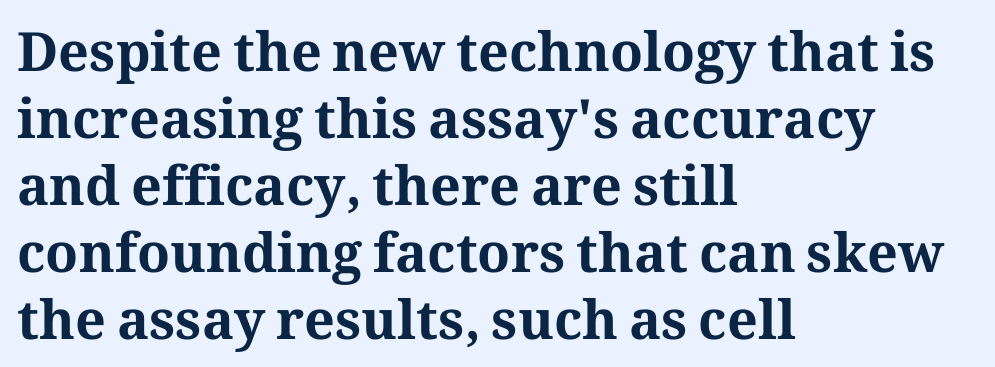
The face used here is rendered with its standard letterfit. Do the characters align in a grid? No, the font is proportional. Are there feet on the stems? There are — it's a serif. The text block is weighted toward the left margin, trailing off unevenly rightward. A typesetter would mark this as roman, not italic. Typographic density is high because the face is bold.
